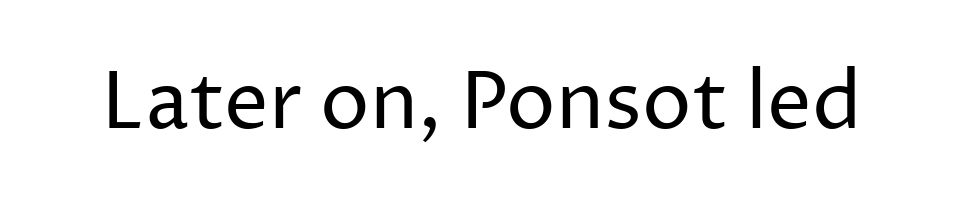
Q: Is the text bold? A: No.
Q: Is the text italic (slanted)? A: No, it is upright.
Q: Is the typeface a serif or a sans-serif typeface? A: Sans-serif.
Q: Is the text underlined? A: No.
Q: Is the spacing between letters normal or unusually wide? A: Normal.
Q: Width (condensed, normal, or wide)? A: Normal.
Q: Stroke contrast? A: Low.
Q: x-height? A: Medium.
Q: Monospaced? A: No.
